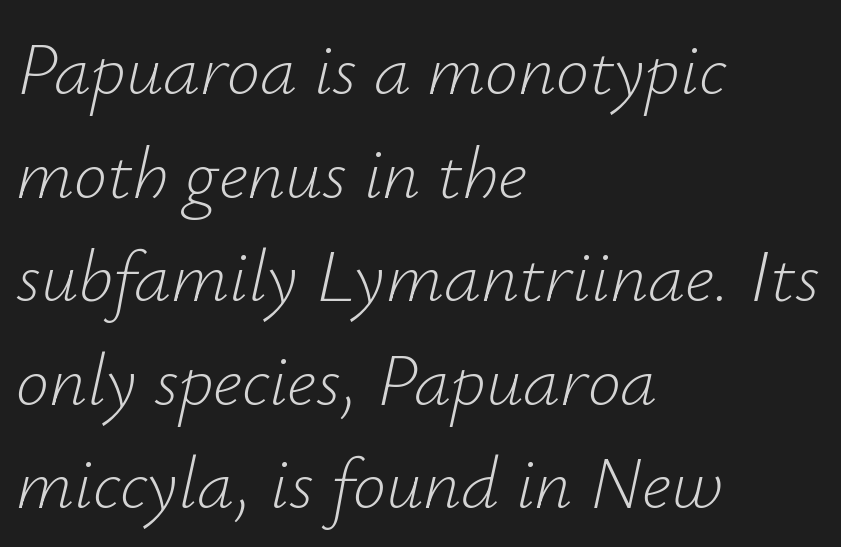
{"italic": "yes", "lean": "right", "slant_degrees": 12, "bold": "no", "weight": "light", "width": "normal", "stroke_contrast": "low", "x_height": "small", "monospaced": "no", "underline": "no", "align": "left", "line_spacing": "normal", "line_spacing_ratio": 1.4, "letter_spacing": "normal", "letter_spacing_em": 0.0, "glyph_px": 74}
